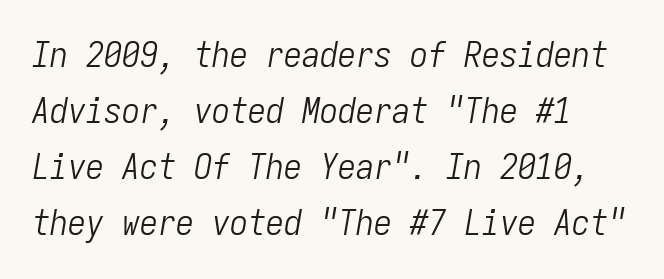
Q: Is the text bold? A: No.
Q: Is the text italic (slanted)? A: Yes, it leans right by about 9 degrees.
Q: Is the text underlined? A: No.
Q: Is the spacing between letters normal or unusually wide? A: Normal.
Q: Is the spacing between lines tight, normal or loose? A: Normal.
Q: Width (condensed, normal, or wide)? A: Condensed.
Q: Stroke contrast? A: Low.
Q: x-height? A: Medium.
Q: Monospaced? A: Yes.
